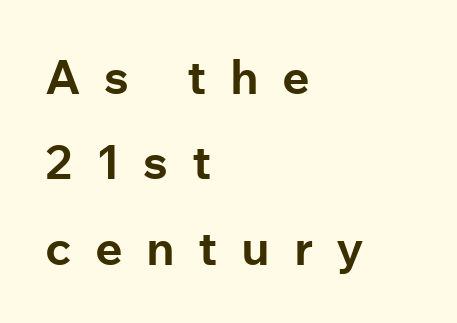
The image shows 48 px bold sans-serif type, upright; set left-aligned, line spacing 1.78x, unusually wide letter spacing (+0.49 em), not underlined; low stroke contrast and a medium x-height.
